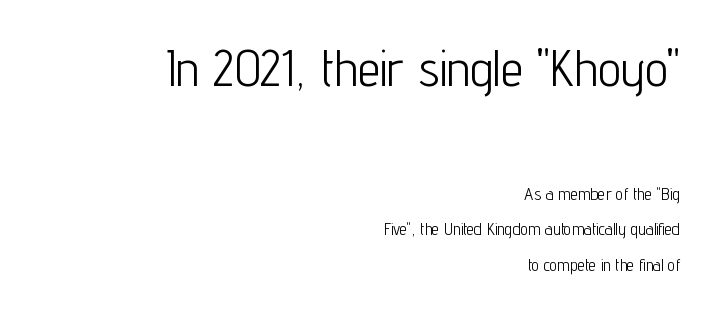
The image shows 51 px light, condensed sans-serif type, upright; set right-aligned, loose line spacing (2.08x), normal letter spacing, not underlined; the first (top) block is 3.0x larger; low stroke contrast and a medium x-height.
